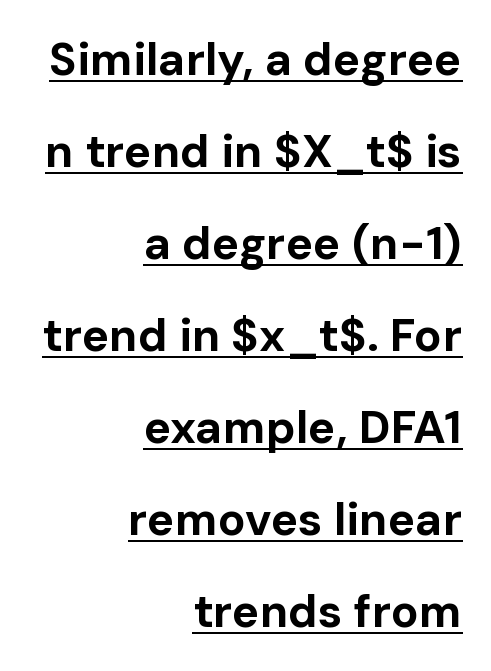
Q: Is the text bold? A: Yes.
Q: Is the text italic (slanted)? A: No, it is upright.
Q: Is the typeface a serif or a sans-serif typeface? A: Sans-serif.
Q: Is the text underlined? A: Yes.
Q: How is the paragraph aligned? A: Right-aligned.
Q: Is the spacing between letters normal or unusually wide? A: Normal.
Q: Is the spacing between lines tight, normal or loose? A: Loose.
Q: Width (condensed, normal, or wide)? A: Normal.
Q: Stroke contrast? A: Low.
Q: x-height? A: Medium.
Q: Monospaced? A: No.
